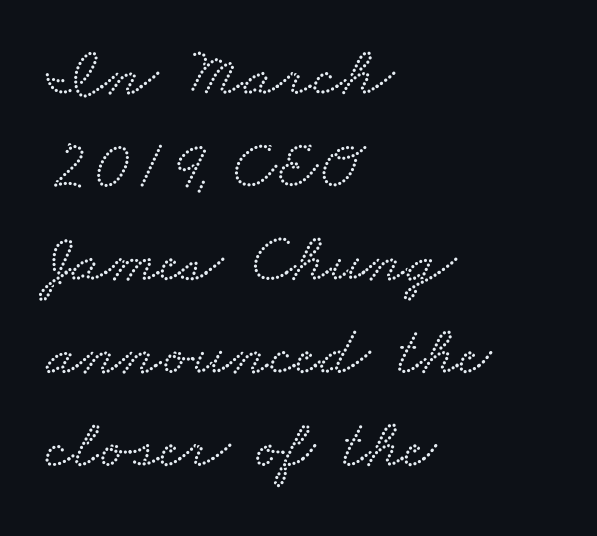
Beneath every word, the page is bare. Serif or sans? Serif — the stroke terminals have little feet. Summary of vertical rhythm: regular, with standard interline spacing. Caption: multi-line text, flush left, ragged right. The line texture is even and compact thanks to regular tracking. Is this a fixed-width face? No — the glyphs have proportional, varying widths.
